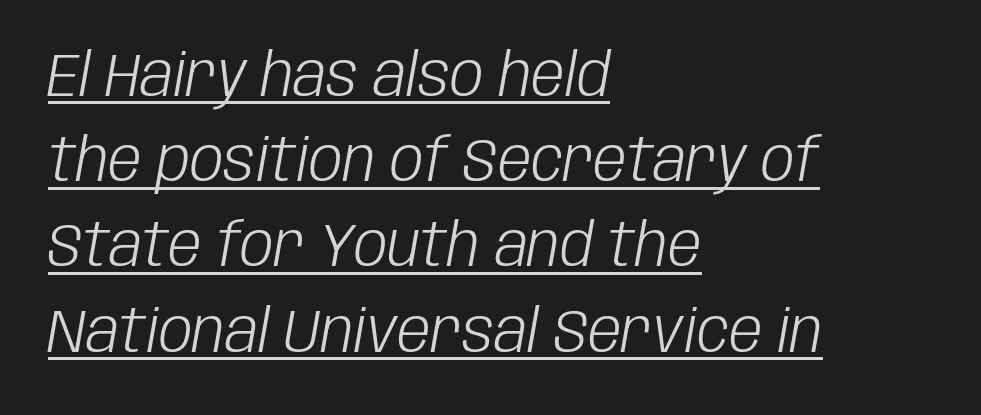
The image shows 60 px light, condensed type, italic (leaning right); set left-aligned, normal line spacing (1.42x), normal letter spacing, underlined; low stroke contrast and a large x-height.
